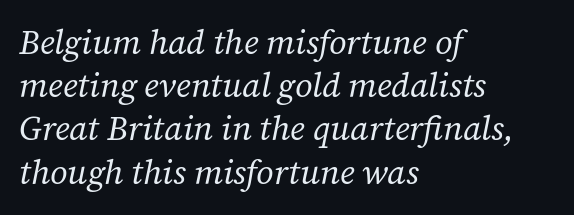
{"serif": "yes", "italic": "yes", "lean": "right", "slant_degrees": 12, "bold": "no", "weight": "regular", "width": "normal", "stroke_contrast": "low", "x_height": "medium", "monospaced": "no", "underline": "no", "align": "left", "line_spacing": "normal", "line_spacing_ratio": 1.27, "letter_spacing": "normal", "letter_spacing_em": 0.0, "glyph_px": 34}
